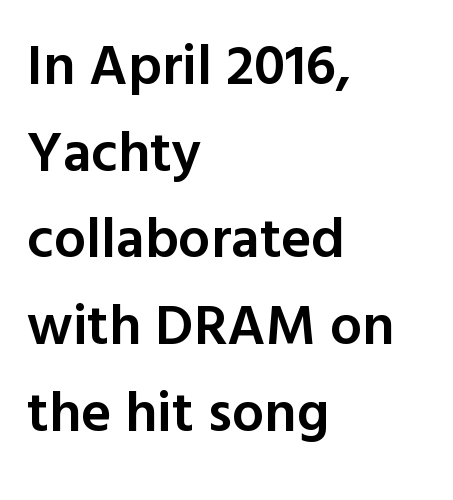
Q: Is the text bold? A: Semi-bold.
Q: Is the text italic (slanted)? A: No, it is upright.
Q: Is the typeface a serif or a sans-serif typeface? A: Sans-serif.
Q: Is the text underlined? A: No.
Q: How is the paragraph aligned? A: Left-aligned.
Q: Is the spacing between letters normal or unusually wide? A: Normal.
Q: Is the spacing between lines tight, normal or loose? A: Normal.
Q: Width (condensed, normal, or wide)? A: Normal.
Q: x-height? A: Medium.
Q: Monospaced? A: No.
